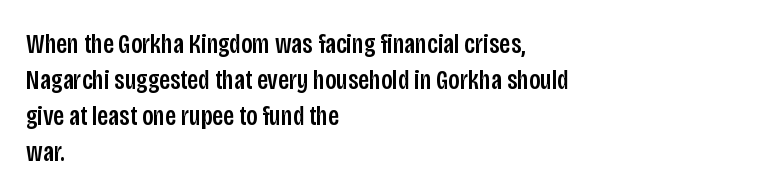
{"serif": "no", "italic": "no", "width": "condensed", "stroke_contrast": "low", "x_height": "large", "monospaced": "no", "underline": "no", "align": "left", "line_spacing": "normal", "line_spacing_ratio": 1.28, "letter_spacing": "normal", "letter_spacing_em": 0.0, "glyph_px": 28}
